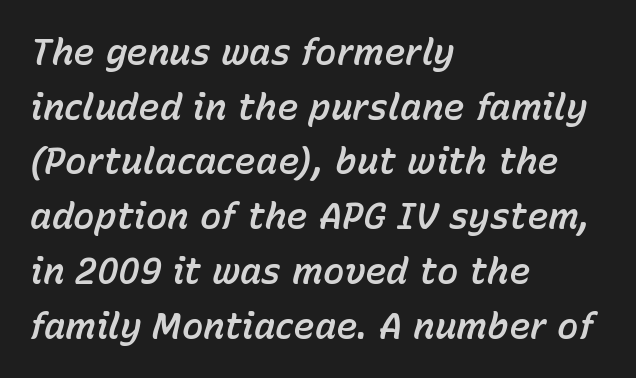
The passage shown is typed in a proportional face where columns would drift. Decoration check: the copy has no underline. Notice how the stems are inclined rather than vertical — that's the hallmark of italics. The gaps between neighbouring characters are ordinary and unremarkable. Horizontal bands of white between lines are of average thickness. These lines stack with their left ends in a neat column.
